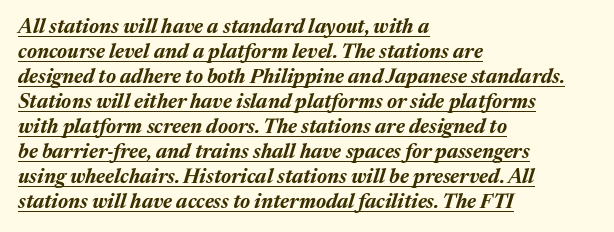
{"italic": "yes", "lean": "right", "slant_degrees": 17, "bold": "yes", "underline": "yes", "align": "left", "line_spacing": "normal", "line_spacing_ratio": 1.25, "letter_spacing": "normal", "letter_spacing_em": 0.0, "glyph_px": 20}
